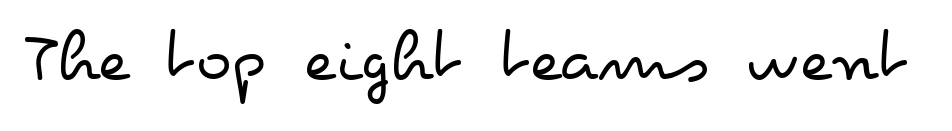
Q: Is the text bold? A: No.
Q: Is the text italic (slanted)? A: No, it is upright.
Q: Is the text underlined? A: No.
Q: Is the spacing between letters normal or unusually wide? A: Normal.
Q: Width (condensed, normal, or wide)? A: Wide.
Q: Stroke contrast? A: Low.
Q: x-height? A: Small.
Q: Monospaced? A: No.
